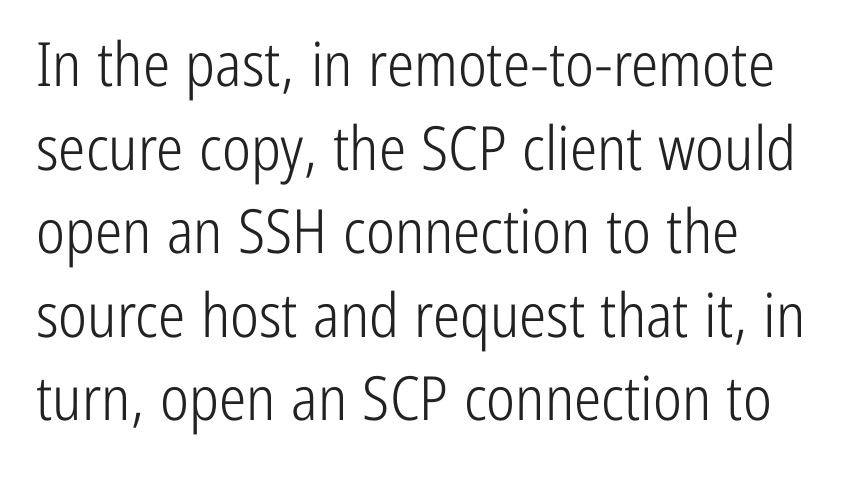
Think of a printed novel: that variable character pitch is what you see here. The face looks like a standard text weight, possibly lighter. Does the copy run flush right? No — it runs flush left. Posture: vertical. Line spacing here is normal. Check under the words: just untouched page.
